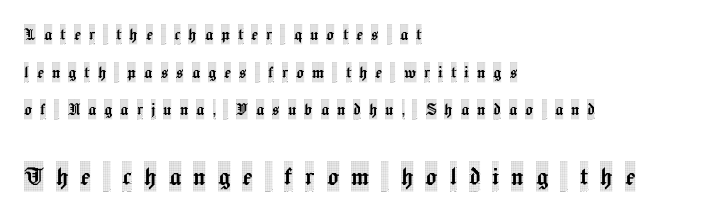
The image shows 30 px condensed serif type, upright; set left-aligned, line spacing 1.88x, unusually wide letter spacing (+0.4 em), not underlined; the second (bottom) block is 1.5x larger; a large x-height.
